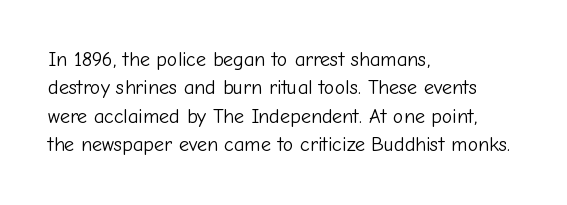
{"italic": "no", "bold": "no", "underline": "no", "align": "left", "line_spacing": "normal", "line_spacing_ratio": 1.42, "letter_spacing": "normal", "letter_spacing_em": 0.0, "glyph_px": 20}
